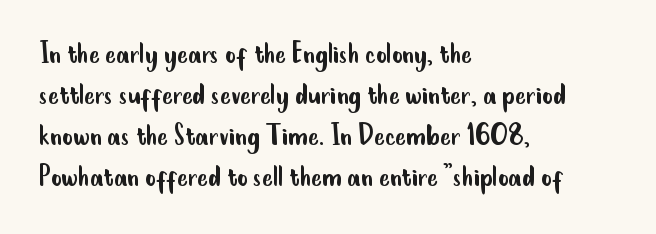
{"serif": "no", "italic": "no", "bold": "no", "weight": "regular", "width": "condensed", "stroke_contrast": "low", "x_height": "small", "monospaced": "no", "underline": "no", "align": "left", "line_spacing": "normal", "line_spacing_ratio": 1.28, "letter_spacing": "normal", "letter_spacing_em": 0.0, "glyph_px": 32}
